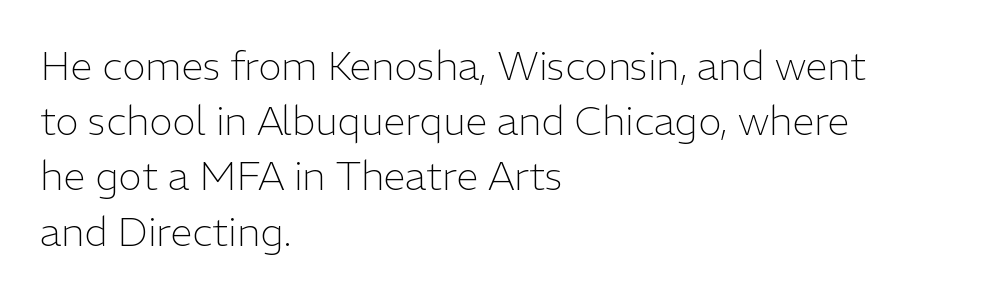
{"serif": "no", "italic": "no", "bold": "no", "weight": "light", "width": "normal", "stroke_contrast": "low", "x_height": "medium", "monospaced": "no", "underline": "no", "align": "left", "line_spacing": "normal", "line_spacing_ratio": 1.38, "letter_spacing": "normal", "letter_spacing_em": 0.0, "glyph_px": 40}
